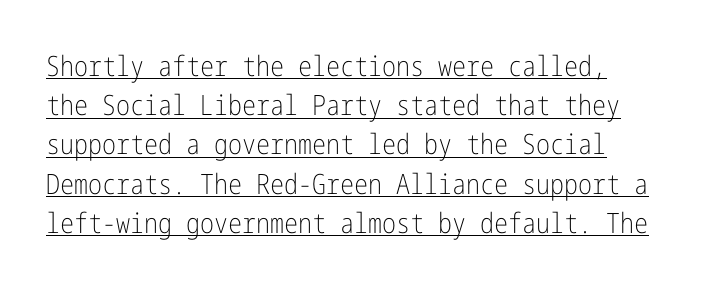
The image shows 28 px light, condensed sans-serif type, upright; set normal line spacing (1.4x), normal letter spacing, underlined; low stroke contrast and a medium x-height.
